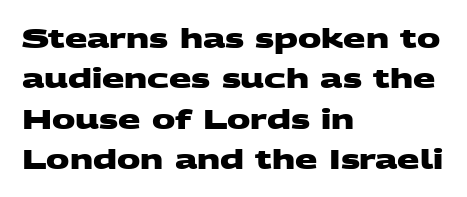
Plenty of ink on the page — the face is bold. Nobody drew a line under any word here. Horizontally, the lines are justified to the leading edge only. The rows are spaced the way most documents space them.
